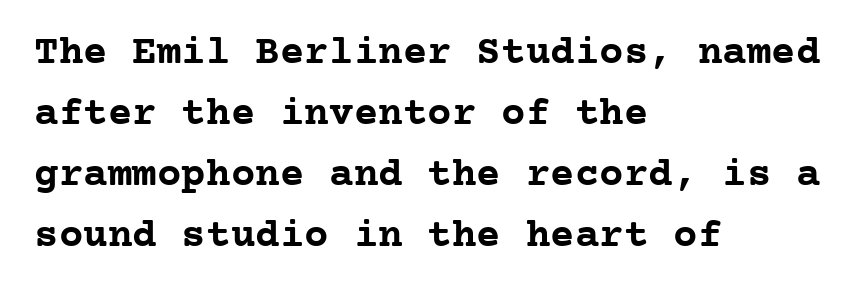
{"serif": "yes", "italic": "no", "bold": "yes", "weight": "semibold", "width": "normal", "stroke_contrast": "low", "x_height": "medium", "monospaced": "yes", "underline": "no", "align": "left", "line_spacing": "normal", "line_spacing_ratio": 1.49, "letter_spacing": "normal", "letter_spacing_em": 0.0, "glyph_px": 41}
